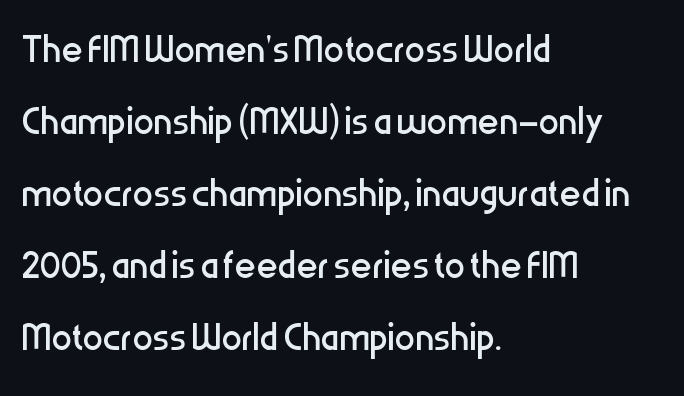
Nobody touched the tracking dial on this one. Underline: absent. The weight would be labelled regular, book, light, or lighter still. Posture: upright roman. The rendering shows plain stroke endings on the letterforms — a sans-serif design.
